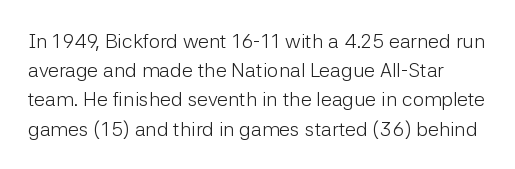
Q: Is the text bold? A: No.
Q: Is the text italic (slanted)? A: No, it is upright.
Q: Is the text underlined? A: No.
Q: Is the spacing between letters normal or unusually wide? A: Normal.
Q: Is the spacing between lines tight, normal or loose? A: Normal.
